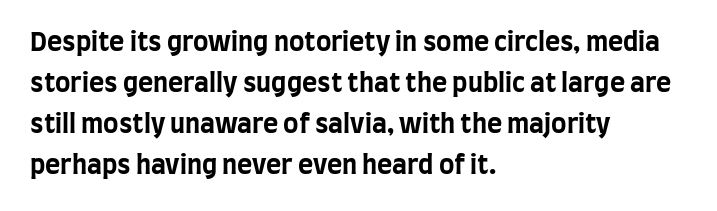
Standard letterfit; no display-style spreading of the glyphs. Compared with typical paragraphs, the rows here are spaced about the same. A bare baseline throughout the passage. Every stem runs plumb, perpendicular to the baseline. The typesetter chose a ragged-right arrangement here. The font is running at its bold setting.
